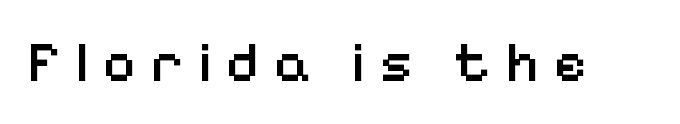
The rendering uses natural spacing where letterforms have individual widths. Lines of text with bare space underneath. The horizontal fit of the characters is loose and conspicuously gappy. Stroke terminals: plain, sans-serif. Set as a demibold, roughly 600 on the weight scale. Quick note: not italic, upright.
